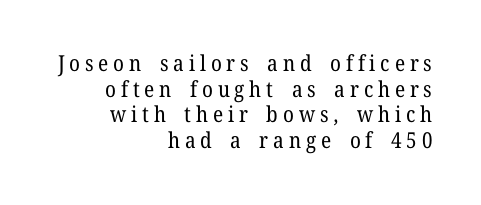
Q: Is the text bold? A: No.
Q: Is the text italic (slanted)? A: No, it is upright.
Q: Is the text underlined? A: No.
Q: How is the paragraph aligned? A: Right-aligned.
Q: Is the spacing between letters normal or unusually wide? A: Unusually wide.
